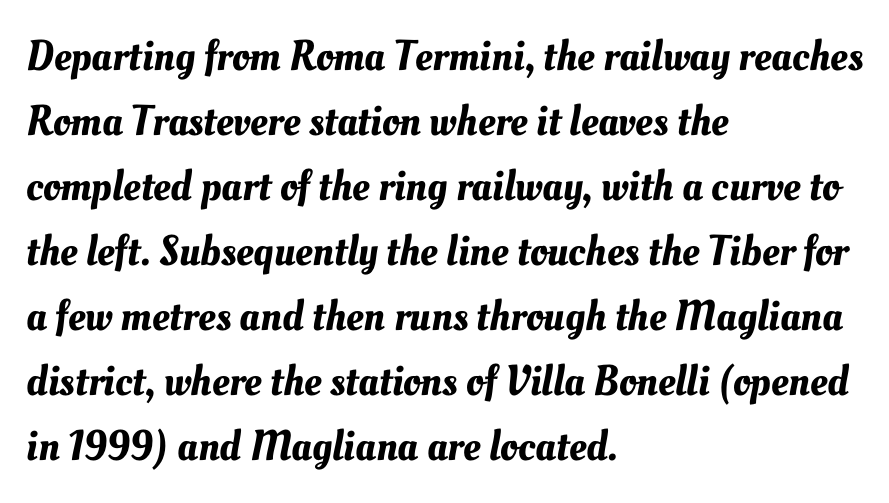
{"width": "normal", "stroke_contrast": "medium", "x_height": "small", "monospaced": "no", "underline": "no", "align": "left", "line_spacing": "normal", "line_spacing_ratio": 1.51, "letter_spacing": "normal", "letter_spacing_em": 0.0, "glyph_px": 43}
